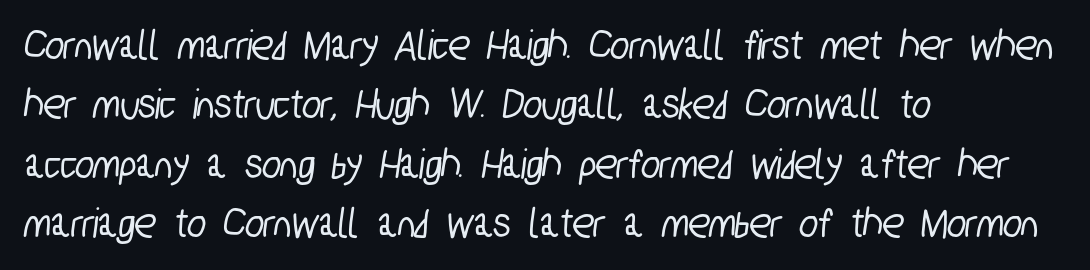
{"serif": "no", "width": "condensed", "stroke_contrast": "low", "x_height": "medium", "monospaced": "no", "underline": "no", "align": "left", "line_spacing": "normal", "line_spacing_ratio": 1.35, "letter_spacing": "normal", "letter_spacing_em": 0.0, "glyph_px": 44}
